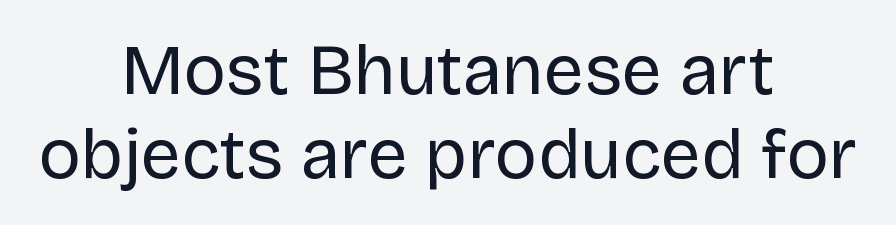
{"serif": "no", "italic": "no", "bold": "no", "weight": "regular", "width": "normal", "stroke_contrast": "low", "x_height": "large", "monospaced": "no", "underline": "no", "align": "center", "line_spacing_ratio": 1.18, "letter_spacing": "normal", "letter_spacing_em": 0.0, "glyph_px": 71}
